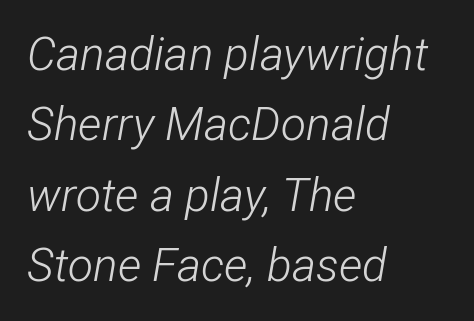
The image shows 46 px light, condensed type, italic (leaning right); set left-aligned, normal line spacing (1.53x), normal letter spacing, not underlined; low stroke contrast and a medium x-height.
